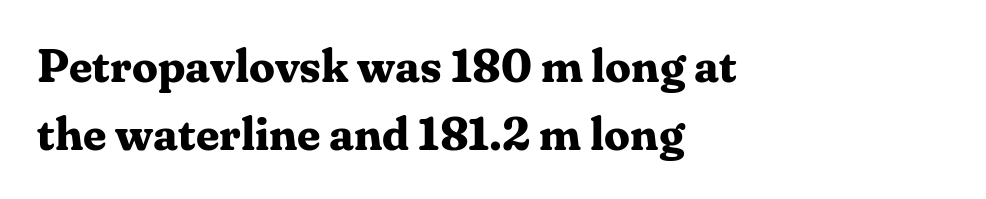
The passage shown is typeset with a serif family. The typesetting leans heavy: a genuine bold. These lines are rendered in a variable-pitch font. The text block is weighted toward the left margin, trailing off unevenly rightward.
